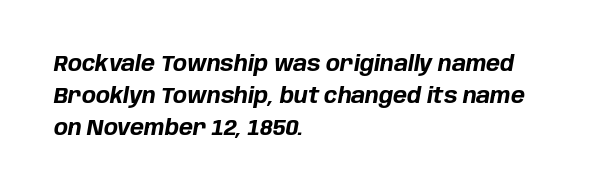
The image shows 21 px bold type, italic (leaning right); set left-aligned, normal line spacing (1.53x), normal letter spacing, not underlined.
